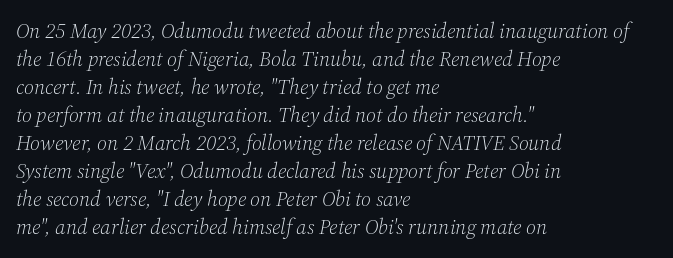
The lines are quadded left. Horizontal bands of white between lines are of average thickness. No extra tracking has been applied to these lines. You can tell it's italic because the verticals aren't actually vertical. Weight: not bold — regular or lighter.
